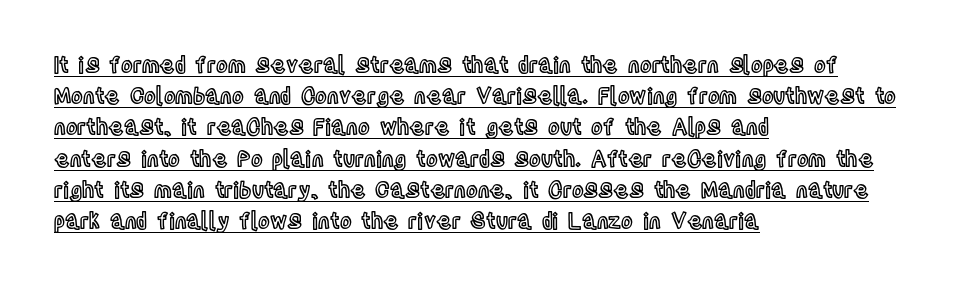
{"italic": "no", "underline": "yes", "align": "left", "line_spacing": "normal", "line_spacing_ratio": 1.42, "letter_spacing": "normal", "letter_spacing_em": 0.0, "glyph_px": 22}
